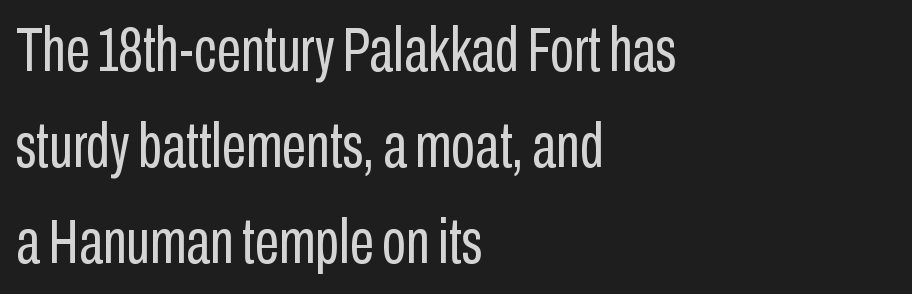
Q: Is the text bold? A: No.
Q: Is the text italic (slanted)? A: No, it is upright.
Q: Is the typeface a serif or a sans-serif typeface? A: Sans-serif.
Q: Is the text underlined? A: No.
Q: How is the paragraph aligned? A: Left-aligned.
Q: Is the spacing between letters normal or unusually wide? A: Normal.
Q: Is the spacing between lines tight, normal or loose? A: Normal.
Q: Width (condensed, normal, or wide)? A: Condensed.
Q: Stroke contrast? A: Low.
Q: x-height? A: Medium.
Q: Monospaced? A: No.
